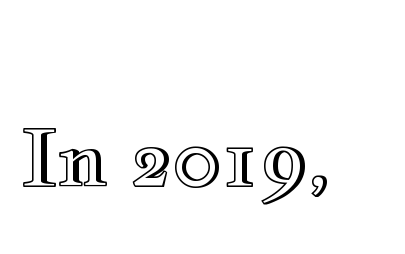
Q: Is the text italic (slanted)? A: No, it is upright.
Q: Is the text underlined? A: No.
Q: Is the spacing between letters normal or unusually wide? A: Normal.
Q: Width (condensed, normal, or wide)? A: Wide.
Q: x-height? A: Small.
Q: Monospaced? A: No.
